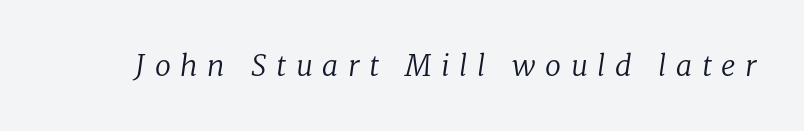
{"serif": "yes", "italic": "yes", "lean": "right", "slant_degrees": 8, "bold": "no", "weight": "regular", "width": "normal", "stroke_contrast": "low", "x_height": "medium", "monospaced": "no", "underline": "no", "letter_spacing": "wide", "letter_spacing_em": 0.33, "glyph_px": 29}
